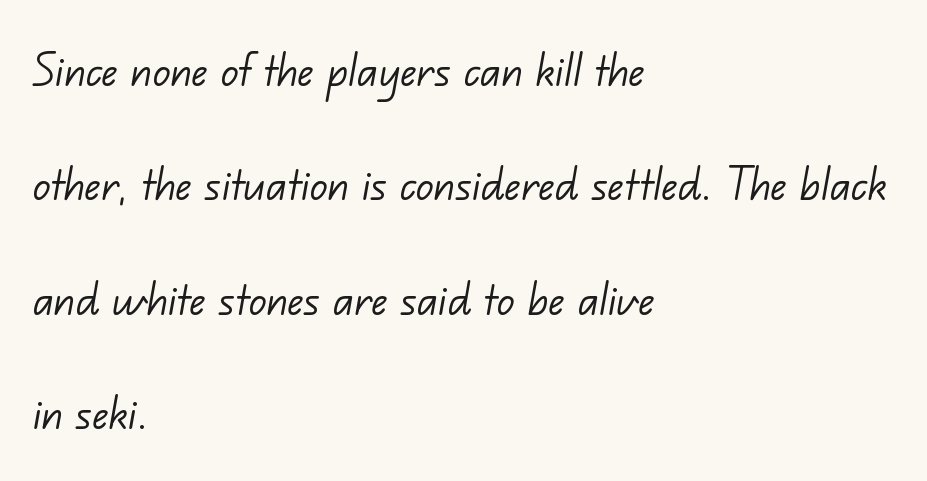
Descenders are the only things crossing below the line. The typesetting does not lean heavy: it is not bold. Grotesque or geometric, the face here clearly has no serifs. Is the block centered? No — it sits flush against the left margin. A typesetter would call this leading open, well beyond the default.
